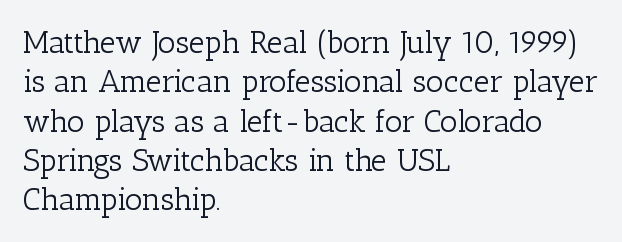
Short and long lines alike share a common starting point at left. Vertical spacing — default. The foot of each line stays bare and open. These lines are rendered in a variable-pitch font.
